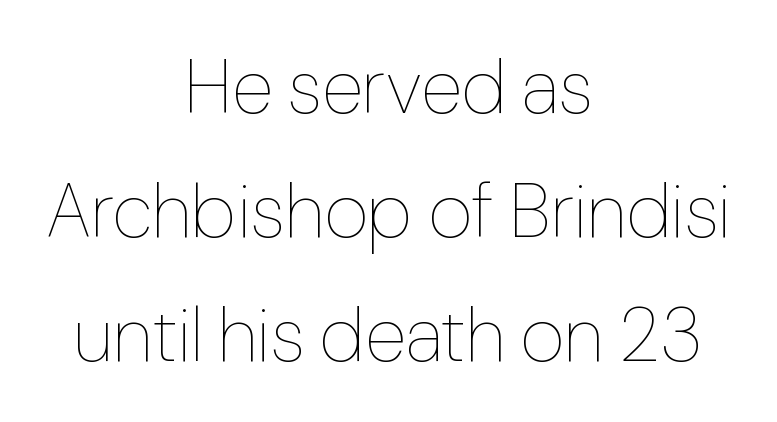
The image shows 76 px thin type, upright; set centered, normal line spacing (1.63x), normal letter spacing, not underlined; low stroke contrast and a medium x-height.
